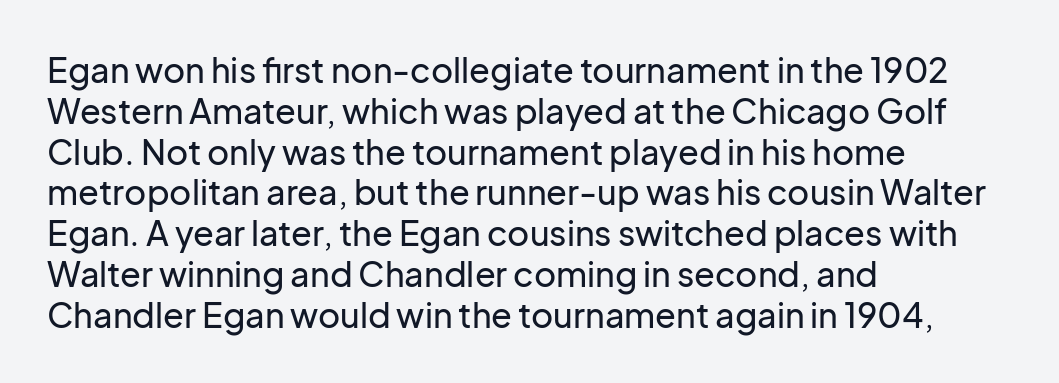
Style check: upright. Casual observation: everything's shoved over to the left. Stroke terminals: plain, sans-serif. A clean baseline with only descenders dipping below it. Observe the ordinary spacing: letters are neighbours, not strangers. Character widths vary here, with narrow letters taking less room than wide ones.
